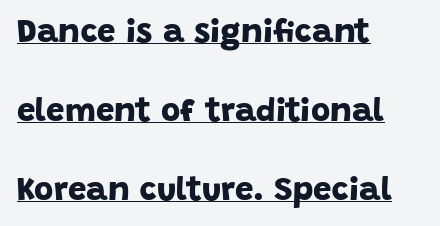
Teacher's note: observe the even left margin — that is flush-left alignment. The horizontal fit of the characters is conventional and even. The face used here is proportionally spaced, like ordinary book or web type. On the weight axis this lands at bold, roughly 700. Typographically, this falls in the sans-serif category.
